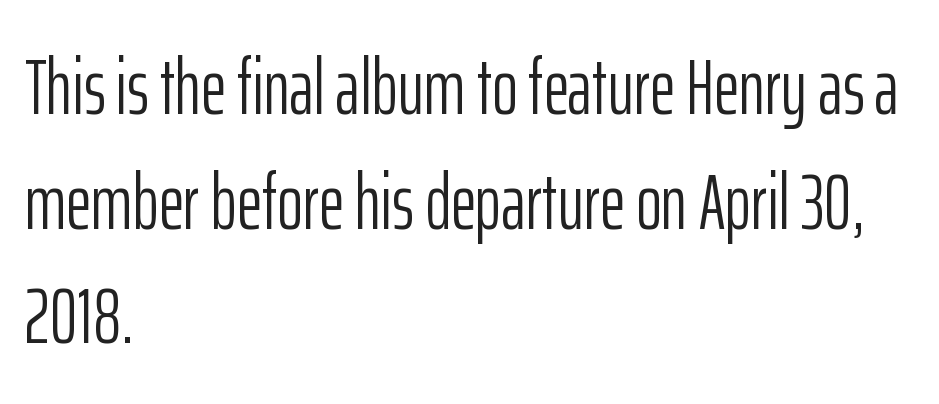
Q: Is the text bold? A: No.
Q: Is the text italic (slanted)? A: No, it is upright.
Q: Is the typeface a serif or a sans-serif typeface? A: Sans-serif.
Q: Is the text underlined? A: No.
Q: How is the paragraph aligned? A: Left-aligned.
Q: Is the spacing between letters normal or unusually wide? A: Normal.
Q: Is the spacing between lines tight, normal or loose? A: Normal.
Q: Width (condensed, normal, or wide)? A: Condensed.
Q: Stroke contrast? A: Low.
Q: x-height? A: Medium.
Q: Monospaced? A: No.
